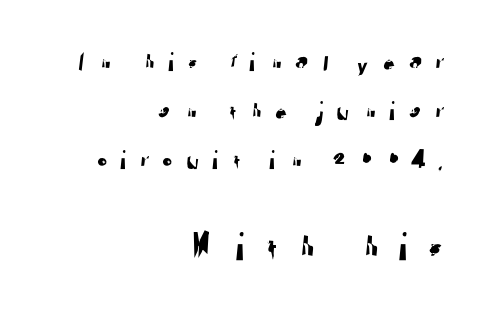
Descender tails drop into unmarked territory. You could not count columns in this text — the font is proportionally spaced. The letters in the lower block stand taller than those in the block above. To sum up the face: it is a sans, with no serifs. Is the letter spacing exaggerated? Yes — the characters are pushed far apart. Compared with a flush-left layout, this one pins lines to the opposite, right side.
